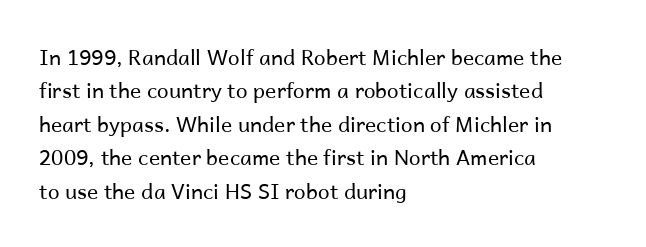
{"italic": "no", "bold": "no", "underline": "no", "align": "left", "line_spacing": "normal", "line_spacing_ratio": 1.59, "letter_spacing": "normal", "letter_spacing_em": 0.0, "glyph_px": 21}
